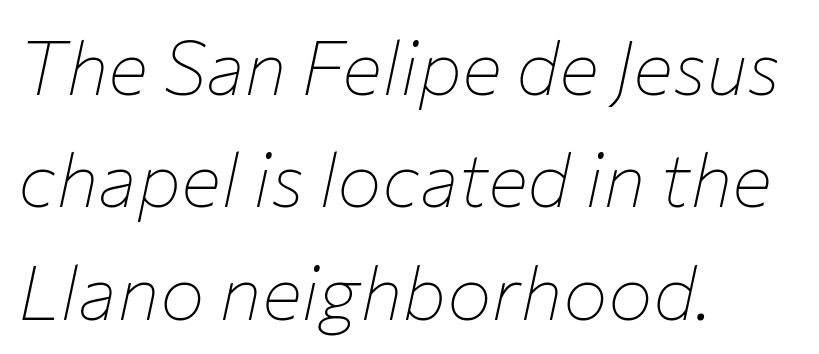
{"italic": "yes", "lean": "right", "slant_degrees": 12, "bold": "no", "weight": "thin", "width": "normal", "stroke_contrast": "low", "x_height": "medium", "monospaced": "no", "underline": "no", "align": "left", "line_spacing": "normal", "line_spacing_ratio": 1.5, "letter_spacing": "normal", "letter_spacing_em": 0.0, "glyph_px": 75}
